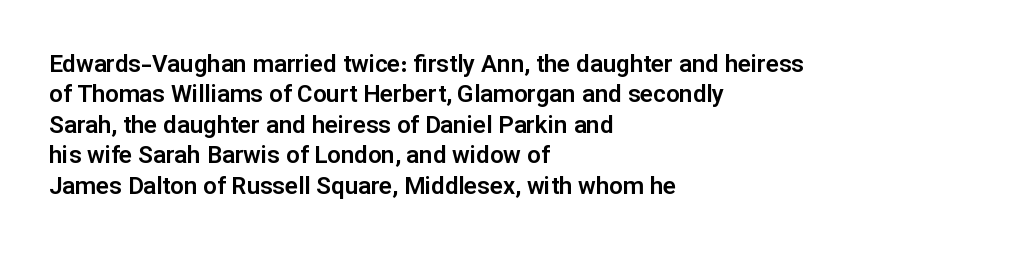
Unmarked baselines from the first word to the last. Short and long lines alike share a common starting point at left. The horizontal fit of the characters is conventional and even. Leading matches the norm, producing a regular column. In terms of posture, this sample is upright.
